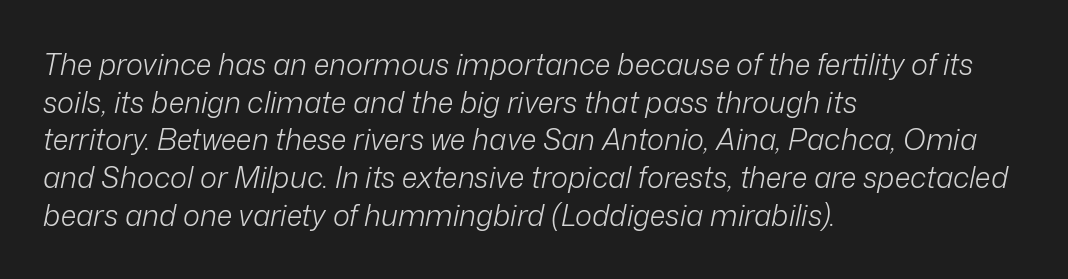
The image shows 29 px light type, italic (leaning right); set left-aligned, normal line spacing (1.3x), normal letter spacing, not underlined; low stroke contrast and a medium x-height.
